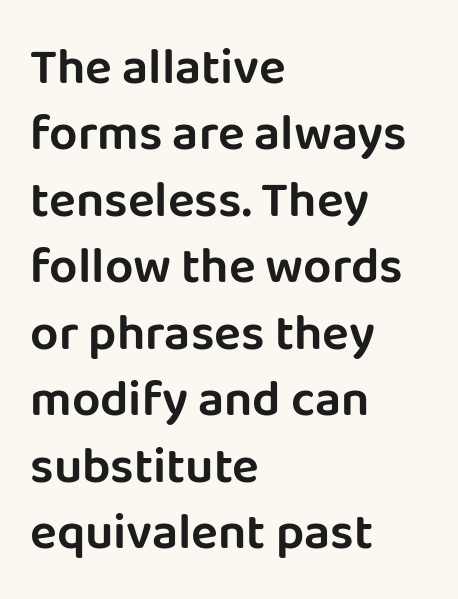
The image shows 50 px sans-serif type, upright; set left-aligned, normal line spacing (1.33x), normal letter spacing, not underlined; low stroke contrast and a large x-height.
